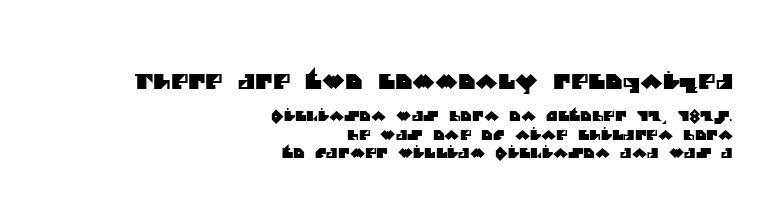
Q: Is the text underlined? A: No.
Q: How is the paragraph aligned? A: Right-aligned.
Q: Is the spacing between letters normal or unusually wide? A: Normal.
Q: Is the spacing between lines tight, normal or loose? A: Normal.
Q: Which block of text is set in a larger size, the first (top) or the second (bottom)? A: The first (top) one.
